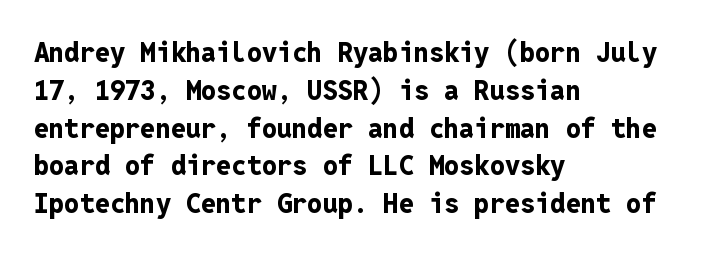
Q: Is the text bold? A: Yes.
Q: Is the text italic (slanted)? A: No, it is upright.
Q: Is the text underlined? A: No.
Q: How is the paragraph aligned? A: Left-aligned.
Q: Is the spacing between letters normal or unusually wide? A: Normal.
Q: Is the spacing between lines tight, normal or loose? A: Normal.
